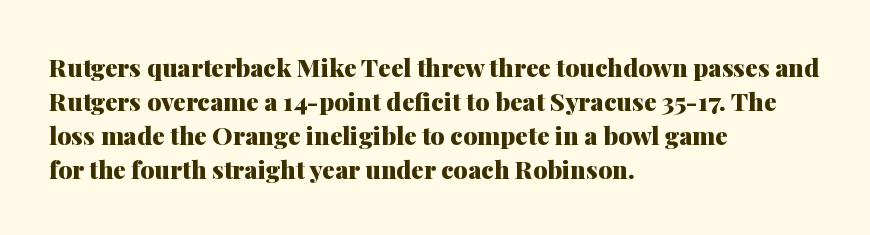
Q: Is the text bold? A: Yes.
Q: Is the text italic (slanted)? A: No, it is upright.
Q: Is the text underlined? A: No.
Q: How is the paragraph aligned? A: Left-aligned.
Q: Is the spacing between letters normal or unusually wide? A: Normal.
Q: Is the spacing between lines tight, normal or loose? A: Normal.
